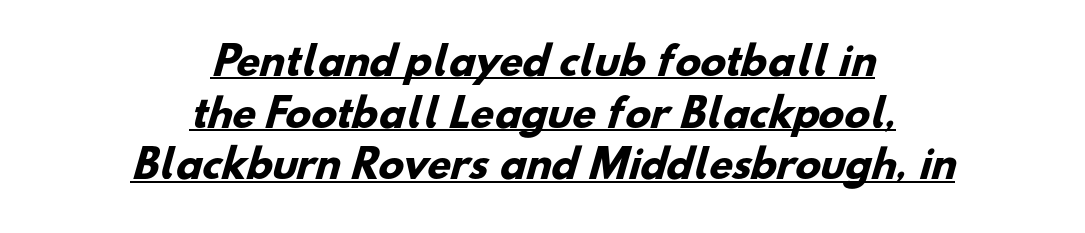
Q: Is the text bold? A: Yes.
Q: Is the typeface a serif or a sans-serif typeface? A: Sans-serif.
Q: Is the text underlined? A: Yes.
Q: How is the paragraph aligned? A: Centered.
Q: Is the spacing between letters normal or unusually wide? A: Normal.
Q: Is the spacing between lines tight, normal or loose? A: Normal.
Q: Width (condensed, normal, or wide)? A: Normal.
Q: Stroke contrast? A: Low.
Q: x-height? A: Small.
Q: Monospaced? A: No.
